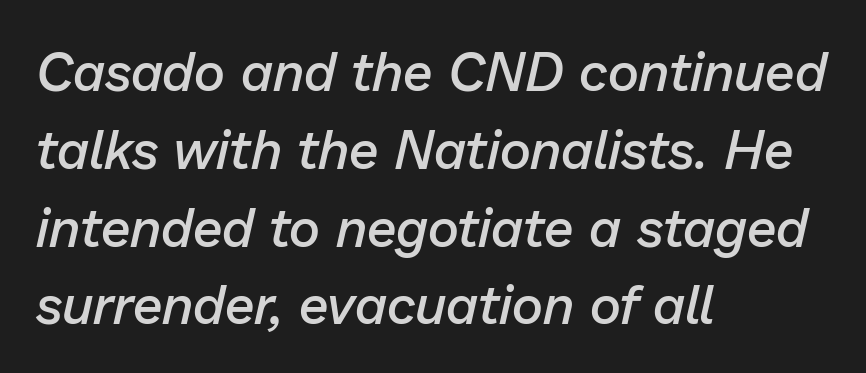
Q: Is the text bold? A: Semi-bold.
Q: Is the text italic (slanted)? A: Yes, it leans right by about 13 degrees.
Q: Is the text underlined? A: No.
Q: How is the paragraph aligned? A: Left-aligned.
Q: Is the spacing between letters normal or unusually wide? A: Normal.
Q: Is the spacing between lines tight, normal or loose? A: Normal.
Q: Width (condensed, normal, or wide)? A: Normal.
Q: Stroke contrast? A: Low.
Q: x-height? A: Medium.
Q: Monospaced? A: No.
